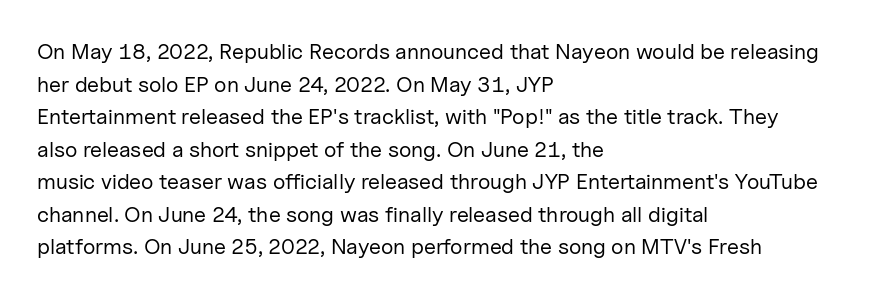
The image shows 22 px text type, upright; set left-aligned, normal line spacing (1.48x), normal letter spacing, not underlined.
